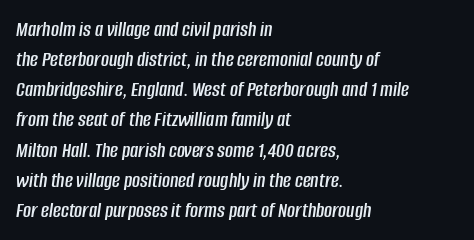
The image shows 22 px text type, italic (leaning right); set left-aligned, normal line spacing (1.37x), normal letter spacing, not underlined.
